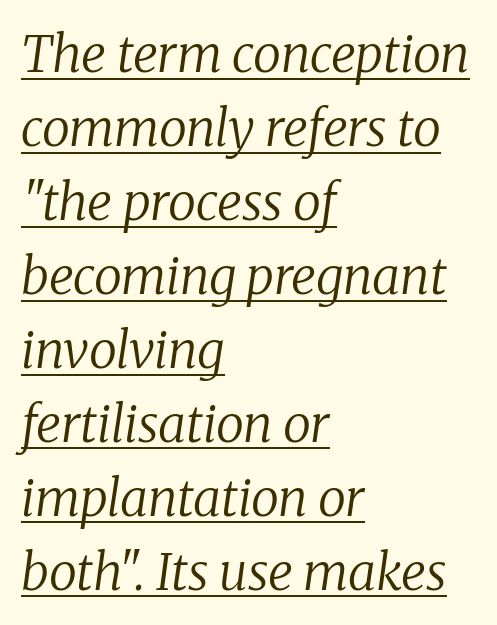
Q: Is the text bold? A: No.
Q: Is the text italic (slanted)? A: Yes, it leans right by about 8 degrees.
Q: Is the typeface a serif or a sans-serif typeface? A: Serif.
Q: Is the text underlined? A: Yes.
Q: How is the paragraph aligned? A: Left-aligned.
Q: Is the spacing between letters normal or unusually wide? A: Normal.
Q: Is the spacing between lines tight, normal or loose? A: Normal.
Q: Width (condensed, normal, or wide)? A: Normal.
Q: Stroke contrast? A: Low.
Q: x-height? A: Medium.
Q: Monospaced? A: No.
